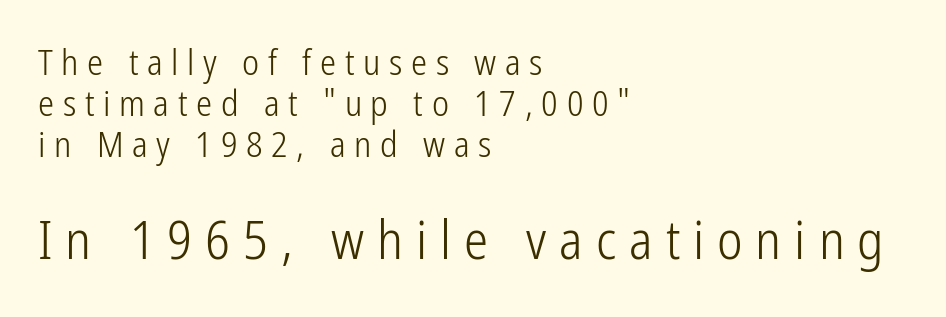
The weight tops out at a normal text grade. This layout puts the modest block above and the oversized block below. Regarding serifs, this sample does without them. Rows of type sit shoulder to shoulder in the vertical direction. This rendering uses left alignment, leaving the right contour irregular.
